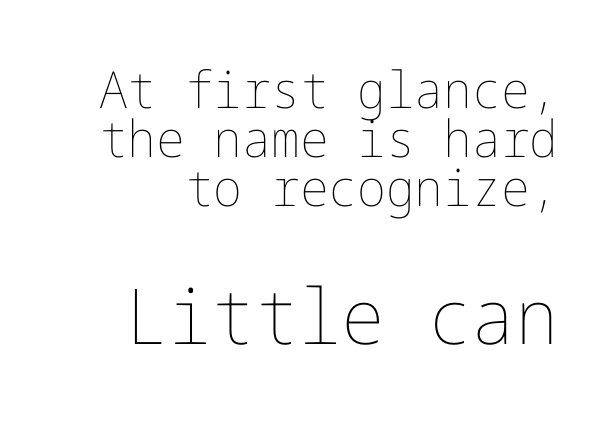
{"italic": "no", "bold": "no", "weight": "thin", "width": "normal", "stroke_contrast": "low", "x_height": "medium", "underline": "no", "line_spacing": "tight", "line_spacing_ratio": 0.96, "letter_spacing": "normal", "letter_spacing_em": 0.0, "larger_block": "second", "size_ratio": 1.51, "glyph_px": 77}
